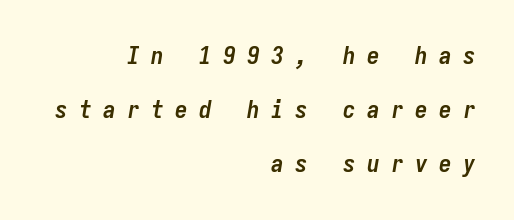
The image shows 25 px bold type, italic (leaning right); set right-aligned, loose line spacing (2.17x), unusually wide letter spacing (+0.46 em), not underlined.
